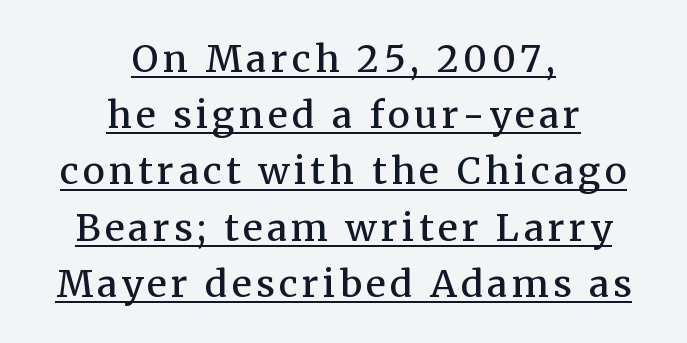
Q: Is the text bold? A: Semi-bold.
Q: Is the text italic (slanted)? A: No, it is upright.
Q: Is the typeface a serif or a sans-serif typeface? A: Serif.
Q: Is the text underlined? A: Yes.
Q: How is the paragraph aligned? A: Centered.
Q: Is the spacing between lines tight, normal or loose? A: Normal.
Q: Width (condensed, normal, or wide)? A: Normal.
Q: Stroke contrast? A: Medium.
Q: x-height? A: Medium.
Q: Monospaced? A: No.
